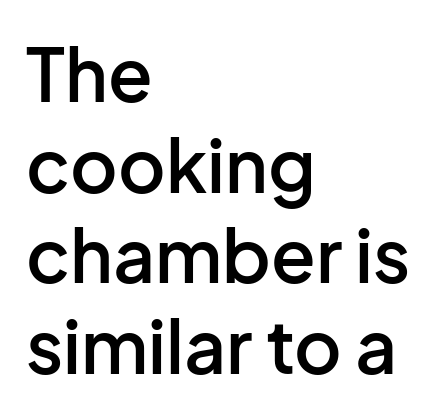
The image shows 73 px semibold sans-serif type, upright; set left-aligned, line spacing 1.24x, normal letter spacing, not underlined; low stroke contrast and a medium x-height.
